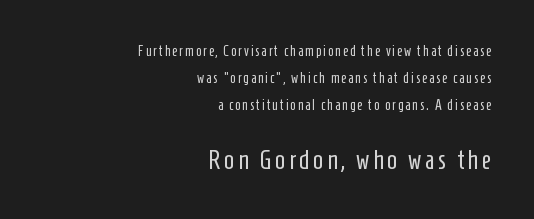
{"italic": "no", "bold": "no", "underline": "no", "align": "right", "line_spacing": "loose", "line_spacing_ratio": 1.94, "larger_block": "second", "size_ratio": 1.86, "glyph_px": 26}
